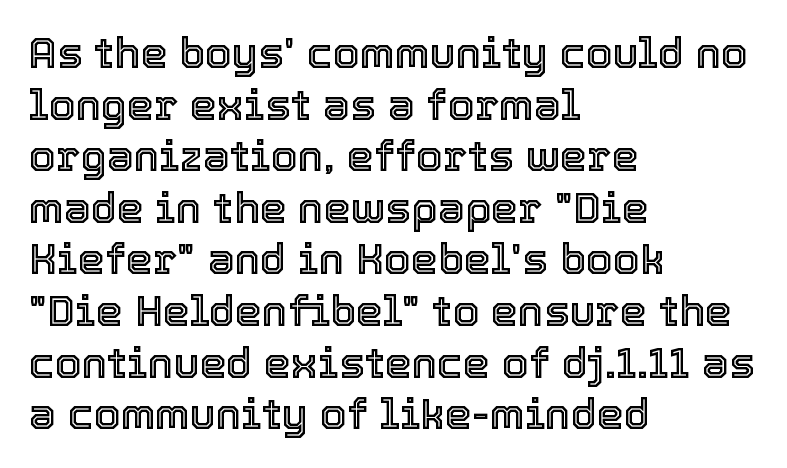
{"italic": "no", "width": "normal", "x_height": "medium", "monospaced": "no", "underline": "no", "align": "left", "line_spacing_ratio": 1.2, "letter_spacing": "normal", "letter_spacing_em": 0.0, "glyph_px": 43}
